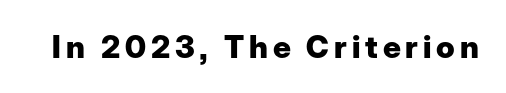
Q: Is the text bold? A: Yes.
Q: Is the text italic (slanted)? A: No, it is upright.
Q: Is the typeface a serif or a sans-serif typeface? A: Sans-serif.
Q: Is the text underlined? A: No.
Q: Width (condensed, normal, or wide)? A: Normal.
Q: Stroke contrast? A: Low.
Q: x-height? A: Medium.
Q: Monospaced? A: No.
